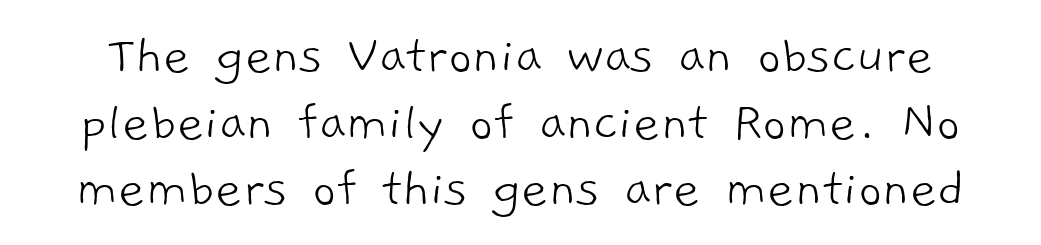
Words appear dense and cohesive because spacing is normal. Nobody drew a line under any word here. Looks like regular typesetting: each glyph gets only the width it needs. Vertically, the passage feels compressed, each row crowding the next.
